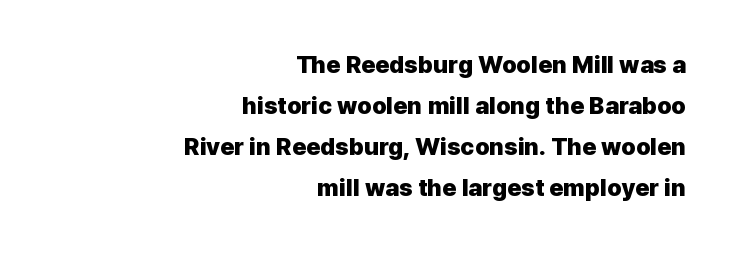
Inter-character spacing is left at the font's built-in metrics. The glyphs have the mass of a bold cut. The lettering stays uniformly vertical, giving the passage a roman look. The string is rendered with underlining switched off. Leftover space on each line is placed entirely before the opening word.
